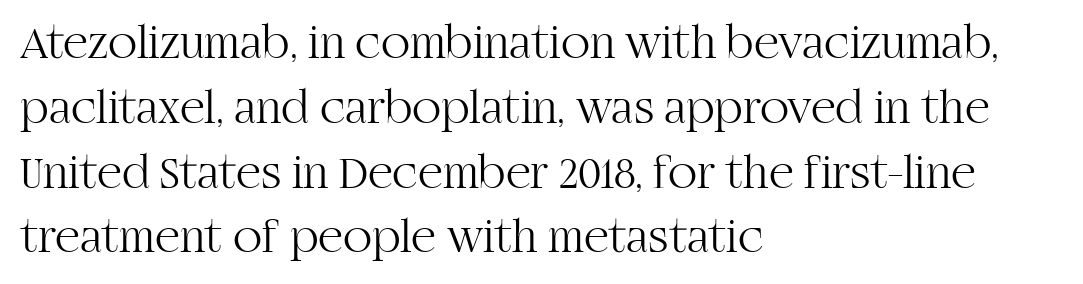
Q: Is the text bold? A: No.
Q: Is the text italic (slanted)? A: No, it is upright.
Q: Is the typeface a serif or a sans-serif typeface? A: Serif.
Q: Is the text underlined? A: No.
Q: How is the paragraph aligned? A: Left-aligned.
Q: Is the spacing between letters normal or unusually wide? A: Normal.
Q: Is the spacing between lines tight, normal or loose? A: Normal.
Q: Width (condensed, normal, or wide)? A: Normal.
Q: Stroke contrast? A: High.
Q: x-height? A: Large.
Q: Monospaced? A: No.
